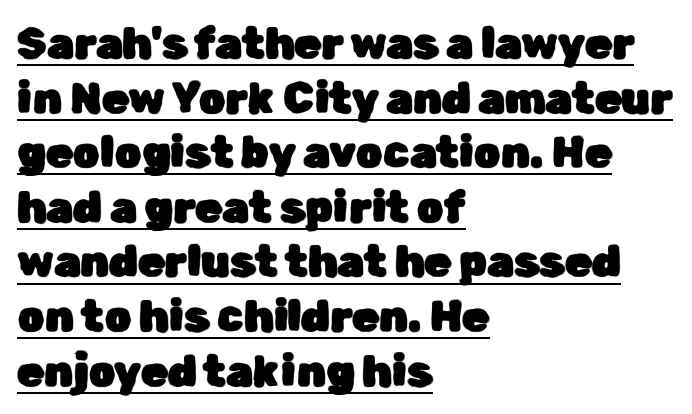
{"serif": "no", "italic": "no", "width": "normal", "stroke_contrast": "low", "x_height": "medium", "monospaced": "no", "underline": "yes", "align": "left", "line_spacing": "normal", "line_spacing_ratio": 1.27, "letter_spacing": "normal", "letter_spacing_em": 0.0, "glyph_px": 43}
